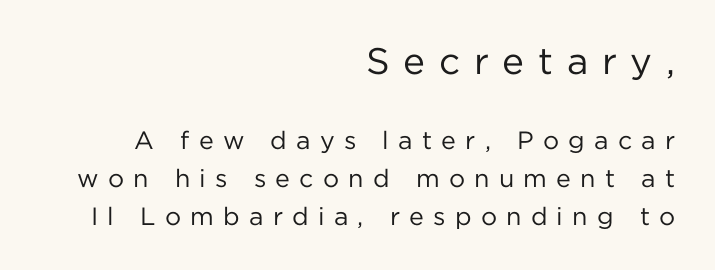
Examine the stroke ends and you'll find no serifs. The characters are drawn with everyday or finer stroke widths. Horizontally, the lines are justified to the trailing edge only. Quick note: underline off. Note: larger setting up top, smaller setting below. A typesetter would call this proportional, since set widths differ per character.
